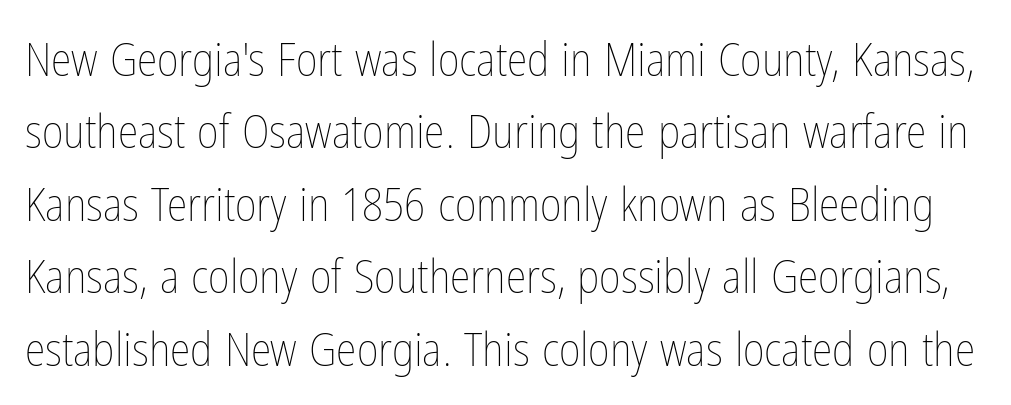
{"italic": "no", "bold": "no", "weight": "thin", "width": "condensed", "stroke_contrast": "low", "x_height": "medium", "monospaced": "no", "underline": "no", "line_spacing": "normal", "line_spacing_ratio": 1.54, "letter_spacing": "normal", "letter_spacing_em": 0.0, "glyph_px": 47}
